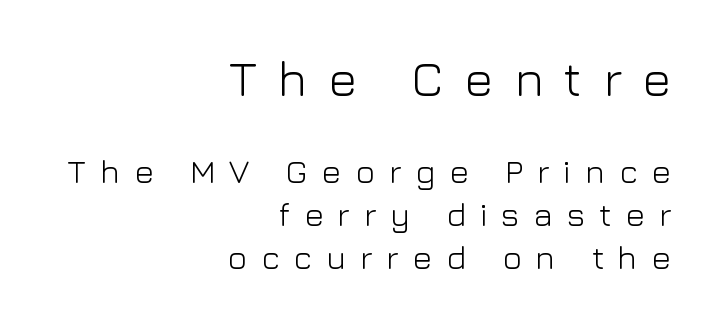
The vertical gap from one line to the next is medium. Posture: vertical. Stem width sits at or under what a default text font uses. Spacing verdict: proportional, widths tailored to each character. Check under the words: just untouched page.
